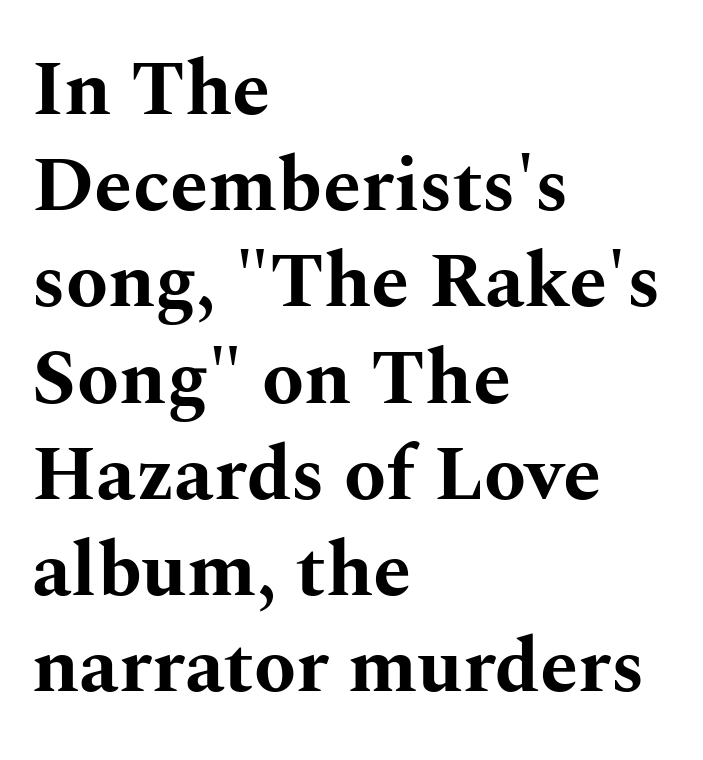
{"serif": "yes", "italic": "no", "bold": "yes", "weight": "bold", "width": "wide", "stroke_contrast": "medium", "x_height": "medium", "monospaced": "no", "underline": "no", "align": "left", "line_spacing": "normal", "line_spacing_ratio": 1.25, "letter_spacing": "normal", "letter_spacing_em": 0.0, "glyph_px": 77}
